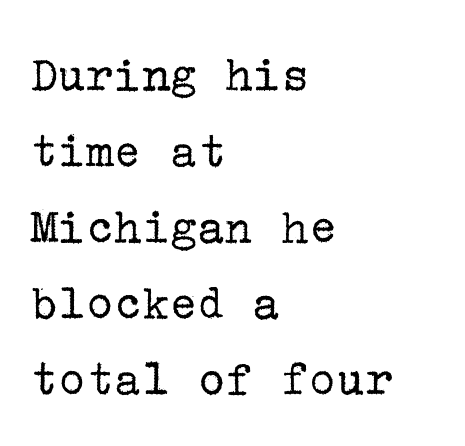
The image shows 52 px regular-weight serif type, upright; set left-aligned, normal line spacing (1.46x), normal letter spacing, not underlined; low stroke contrast and a medium x-height.
